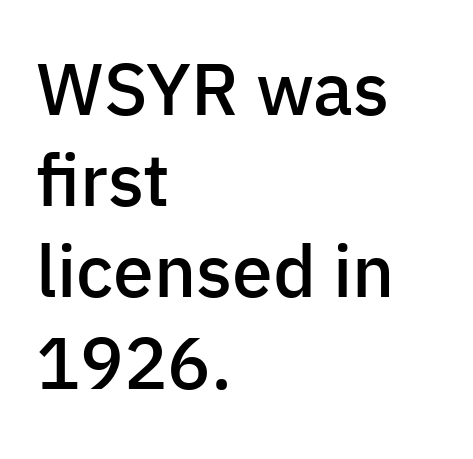
The image shows 73 px semibold sans-serif type, upright; set left-aligned, normal line spacing (1.25x), normal letter spacing, not underlined; low stroke contrast and a medium x-height.
